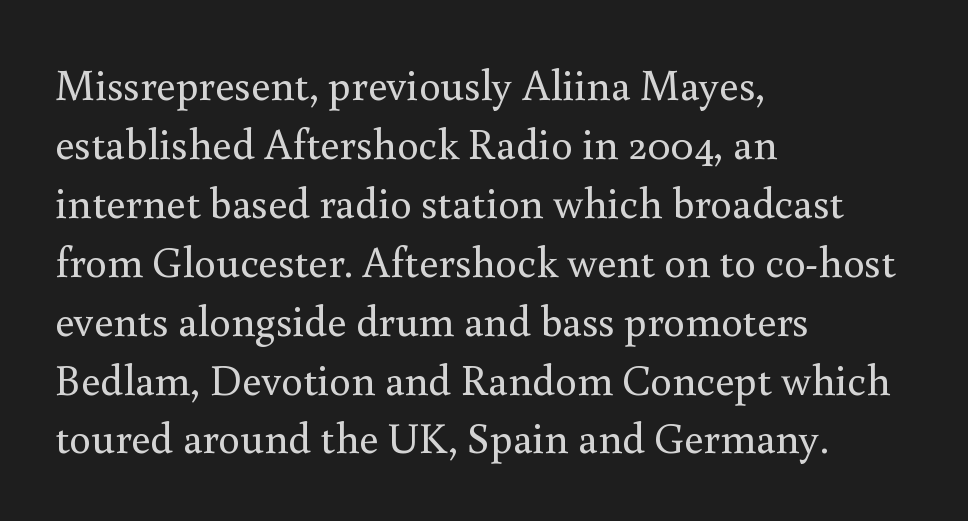
The image shows 43 px regular-weight serif type, upright; set left-aligned, normal line spacing (1.37x), normal letter spacing, not underlined; medium stroke contrast and a small x-height.
